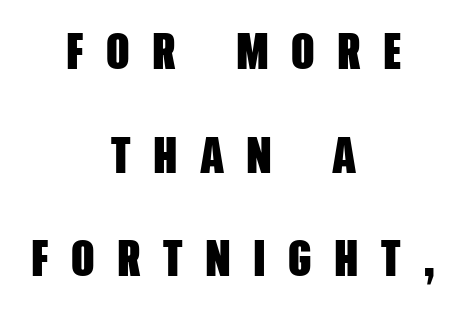
The baseline area is clear. Leading: increased. Do the characters align in a grid? No, the font is proportional. Is the block centered? Yes — each line is placed symmetrically about the middle. What stands out about the letter spacing? Its width — letters are far apart. Typographically, this falls in the sans-serif category.
